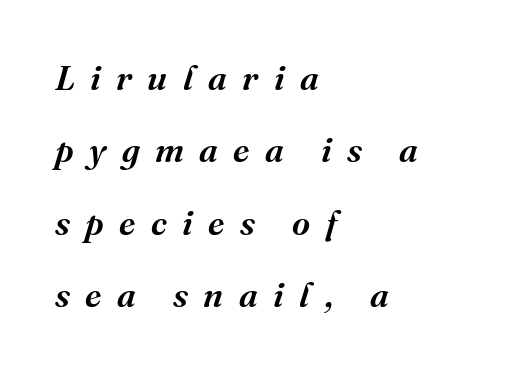
The image shows 35 px serif type, italic (leaning right); set left-aligned, loose line spacing (2.07x), unusually wide letter spacing (+0.44 em), not underlined; medium stroke contrast and a medium x-height.
